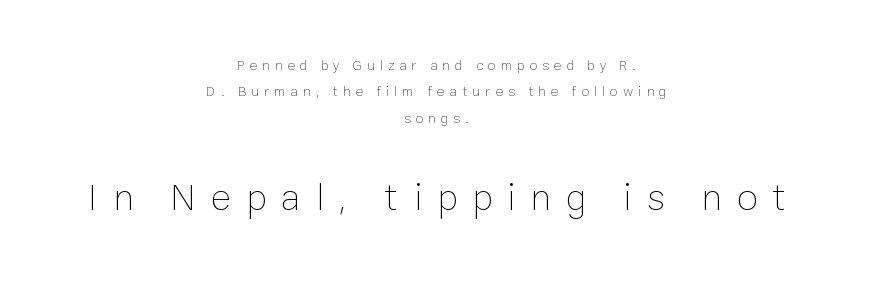
Q: Is the text bold? A: No.
Q: Is the text italic (slanted)? A: No, it is upright.
Q: Is the text underlined? A: No.
Q: How is the paragraph aligned? A: Centered.
Q: Is the spacing between letters normal or unusually wide? A: Unusually wide.
Q: Which block of text is set in a larger size, the first (top) or the second (bottom)? A: The second (bottom) one.
Q: Width (condensed, normal, or wide)? A: Normal.
Q: Stroke contrast? A: Low.
Q: x-height? A: Medium.
Q: Monospaced? A: No.
